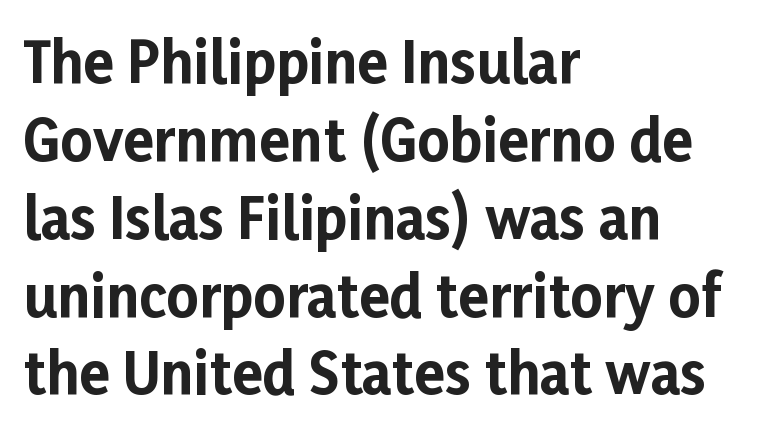
Unlike a traditional serif, this face leaves its strokes unadorned. Letter spacing: default. The rendering uses a bold face; every stroke is thick and dark. Think of a printed novel: that variable character pitch is what you see here. Typeset ragged right — the left edge is the straight one. Summary of vertical rhythm: regular, with standard interline spacing.
